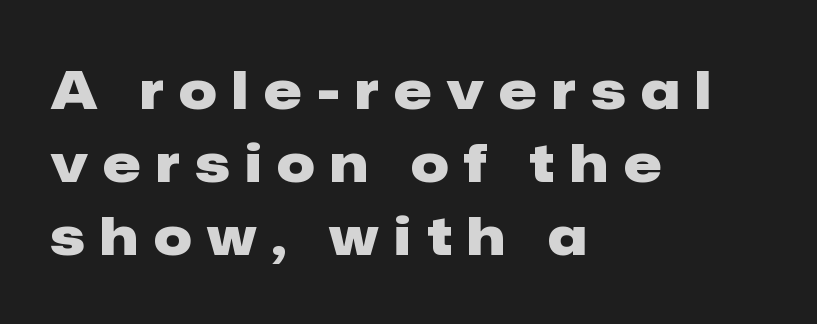
The image shows 53 px heavy sans-serif type, upright; set left-aligned, normal line spacing (1.38x), unusually wide letter spacing (+0.3 em), not underlined; low stroke contrast and a medium x-height.
